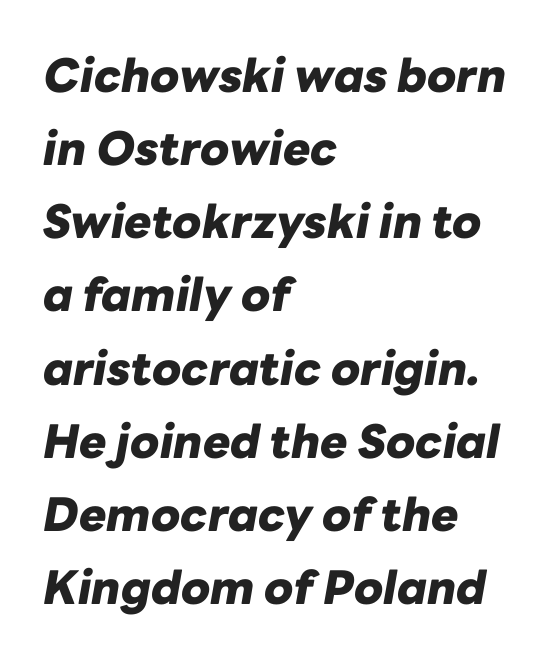
The image shows 46 px heavy type, italic (leaning right); set left-aligned, normal line spacing (1.59x), normal letter spacing, not underlined; low stroke contrast and a medium x-height.
